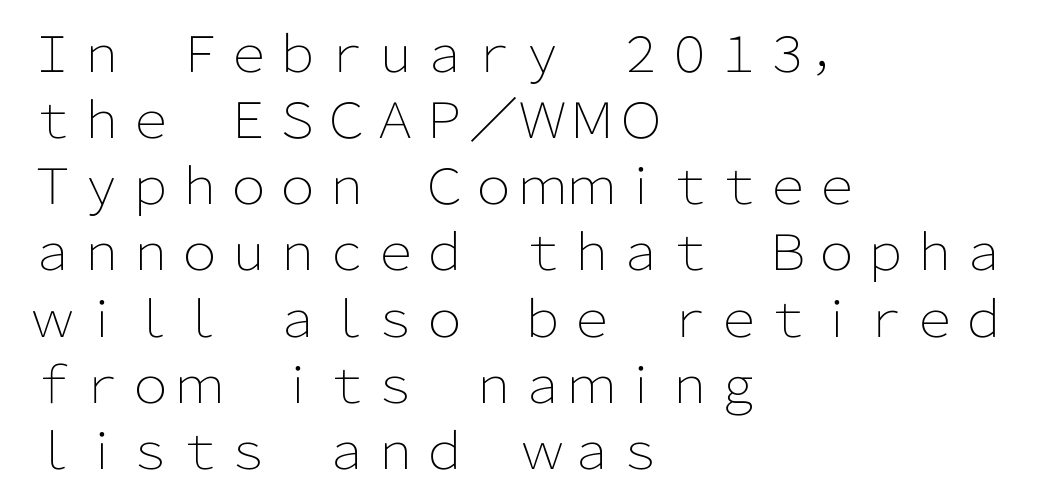
Q: Is the text bold? A: No.
Q: Is the text italic (slanted)? A: No, it is upright.
Q: Is the typeface a serif or a sans-serif typeface? A: Sans-serif.
Q: Is the text underlined? A: No.
Q: How is the paragraph aligned? A: Left-aligned.
Q: Is the spacing between letters normal or unusually wide? A: Normal.
Q: Is the spacing between lines tight, normal or loose? A: Normal.
Q: Width (condensed, normal, or wide)? A: Normal.
Q: Stroke contrast? A: Low.
Q: x-height? A: Medium.
Q: Monospaced? A: No.
